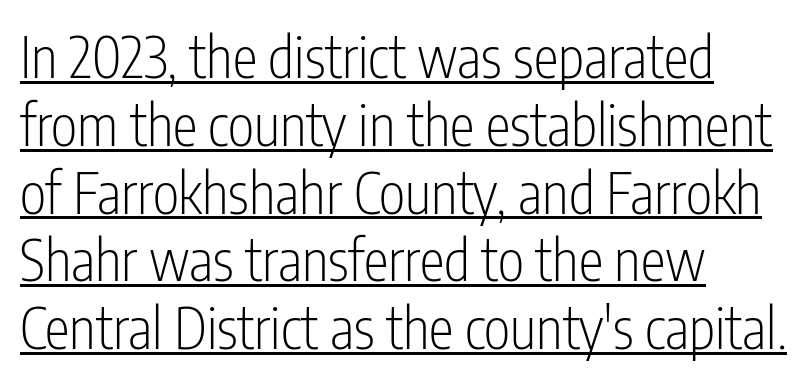
Q: Is the text bold? A: No.
Q: Is the text italic (slanted)? A: No, it is upright.
Q: Is the typeface a serif or a sans-serif typeface? A: Sans-serif.
Q: Is the text underlined? A: Yes.
Q: How is the paragraph aligned? A: Left-aligned.
Q: Is the spacing between letters normal or unusually wide? A: Normal.
Q: Width (condensed, normal, or wide)? A: Condensed.
Q: Stroke contrast? A: Low.
Q: x-height? A: Medium.
Q: Monospaced? A: No.
